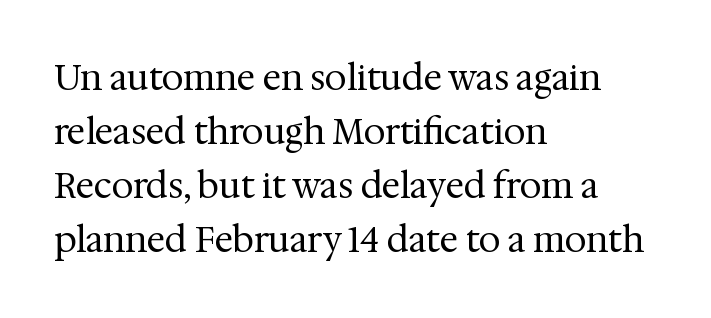
Q: Is the text bold? A: No.
Q: Is the text italic (slanted)? A: No, it is upright.
Q: Is the typeface a serif or a sans-serif typeface? A: Serif.
Q: Is the text underlined? A: No.
Q: How is the paragraph aligned? A: Left-aligned.
Q: Is the spacing between letters normal or unusually wide? A: Normal.
Q: Is the spacing between lines tight, normal or loose? A: Normal.
Q: Width (condensed, normal, or wide)? A: Normal.
Q: Stroke contrast? A: Medium.
Q: x-height? A: Medium.
Q: Monospaced? A: No.
